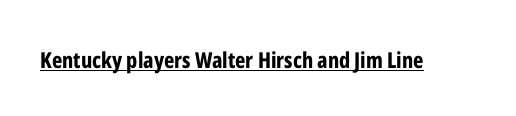
Q: Is the text bold? A: Yes.
Q: Is the text italic (slanted)? A: No, it is upright.
Q: Is the text underlined? A: Yes.
Q: Is the spacing between letters normal or unusually wide? A: Normal.
